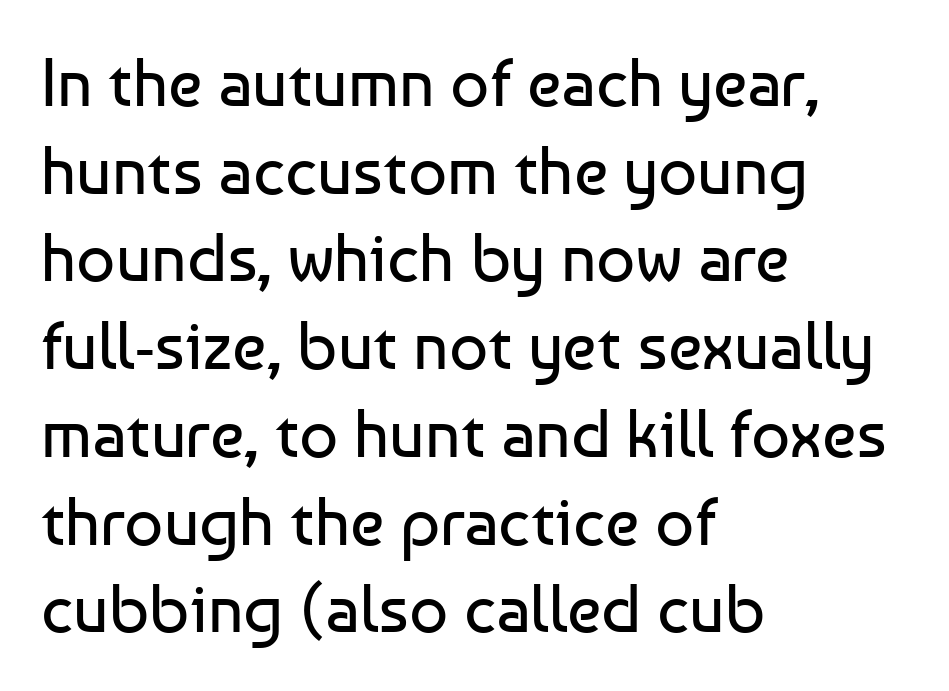
The typesetter chose a ragged-right arrangement here. Heft: none added — not bold. Observe the ordinary spacing: letters are neighbours, not strangers. The rendering uses natural spacing where letterforms have individual widths. Typographically, this falls in the sans-serif category.
